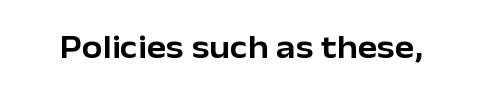
Is the letter spacing exaggerated? No — it looks like the ordinary default. A clean baseline with only descenders dipping below it. Is this a sans? Yes — the strokes have no serifs. Character widths vary here, with narrow letters taking less room than wide ones. Unlike italic type, these characters show no tilt at all.
